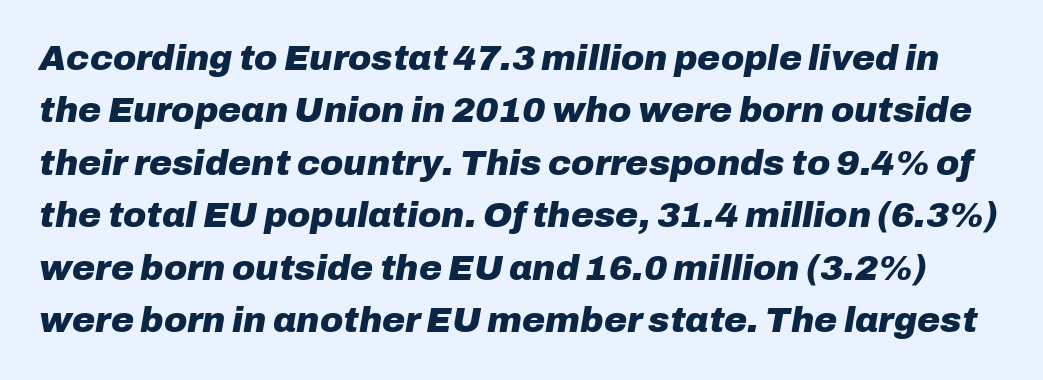
{"italic": "yes", "lean": "right", "slant_degrees": 10, "bold": "yes", "weight": "heavy", "width": "normal", "stroke_contrast": "low", "x_height": "medium", "monospaced": "no", "underline": "no", "line_spacing": "normal", "line_spacing_ratio": 1.5, "letter_spacing": "normal", "letter_spacing_em": 0.0, "glyph_px": 35}
